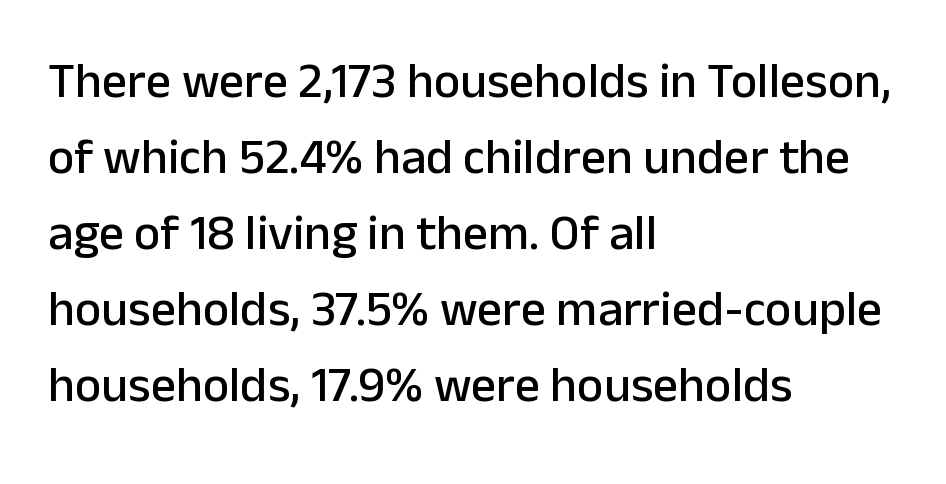
The image shows 50 px sans-serif type, upright; set left-aligned, normal line spacing (1.52x), normal letter spacing, not underlined; low stroke contrast and a medium x-height.
